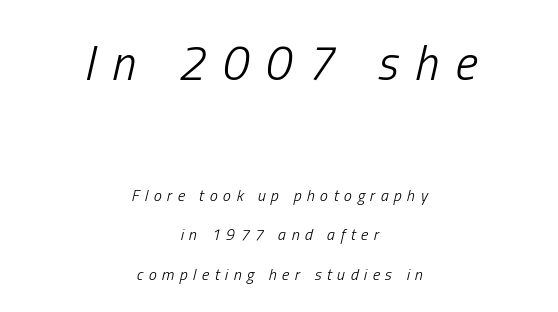
Q: Is the text bold? A: No.
Q: Is the text italic (slanted)? A: Yes, it leans right by about 13 degrees.
Q: Is the text underlined? A: No.
Q: How is the paragraph aligned? A: Centered.
Q: Is the spacing between letters normal or unusually wide? A: Unusually wide.
Q: Is the spacing between lines tight, normal or loose? A: Loose.
Q: Which block of text is set in a larger size, the first (top) or the second (bottom)? A: The first (top) one.
Q: Width (condensed, normal, or wide)? A: Condensed.
Q: Stroke contrast? A: Low.
Q: x-height? A: Medium.
Q: Monospaced? A: No.
